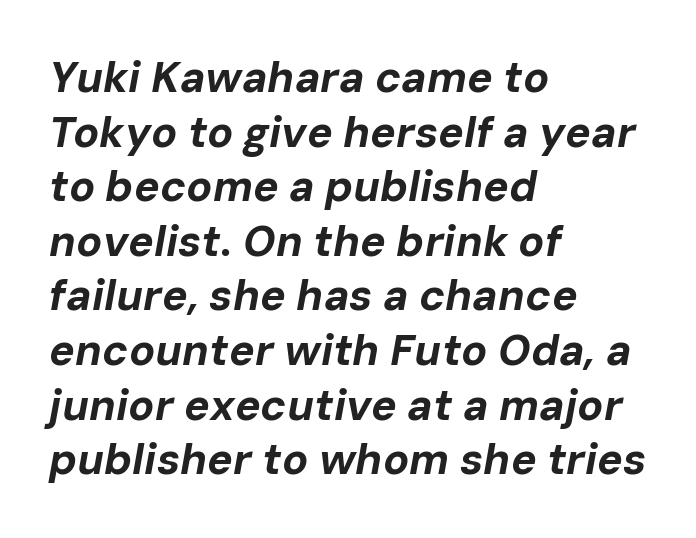
Words appear dense and cohesive because spacing is normal. Looks like regular typesetting: each glyph gets only the width it needs. This is oblique type, the kind used for emphasis or titles. You'd pick this weight for a headline — it's a proper bold. No word sits above an underline.
